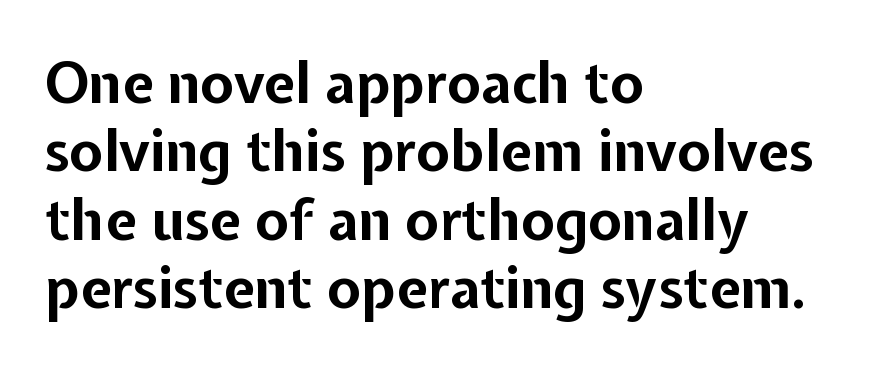
Between one letter and the next there's only the usual sliver of space. The text was rendered using a sans face with plain stroke endings. The text block is weighted toward the left margin, trailing off unevenly rightward. You could not count columns in this text — the font is proportionally spaced. The glyphs are unaccompanied by any horizontal stroke below them.
